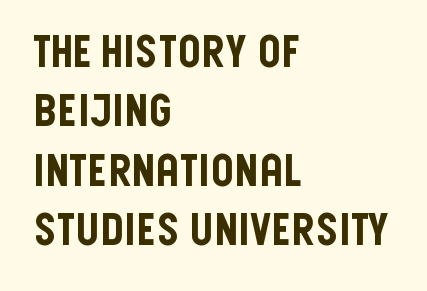
{"serif": "no", "italic": "no", "width": "condensed", "stroke_contrast": "low", "x_height": "large", "monospaced": "no", "underline": "no", "align": "left", "line_spacing": "normal", "line_spacing_ratio": 1.32, "letter_spacing": "normal", "letter_spacing_em": 0.0, "glyph_px": 45}
